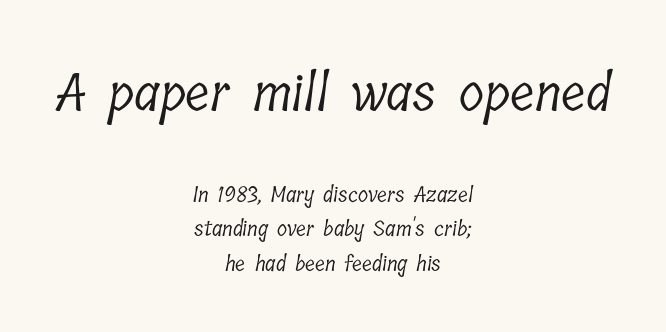
Q: Is the text bold? A: No.
Q: Is the typeface a serif or a sans-serif typeface? A: Serif.
Q: Is the text underlined? A: No.
Q: How is the paragraph aligned? A: Centered.
Q: Is the spacing between letters normal or unusually wide? A: Normal.
Q: Is the spacing between lines tight, normal or loose? A: Normal.
Q: Which block of text is set in a larger size, the first (top) or the second (bottom)? A: The first (top) one.
Q: Width (condensed, normal, or wide)? A: Condensed.
Q: Stroke contrast? A: Low.
Q: x-height? A: Medium.
Q: Monospaced? A: No.
